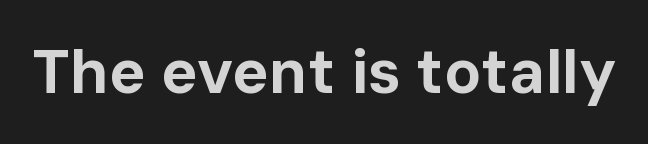
{"serif": "no", "italic": "no", "bold": "yes", "weight": "bold", "width": "normal", "stroke_contrast": "low", "x_height": "medium", "monospaced": "no", "underline": "no", "letter_spacing": "normal", "letter_spacing_em": 0.0, "glyph_px": 62}
